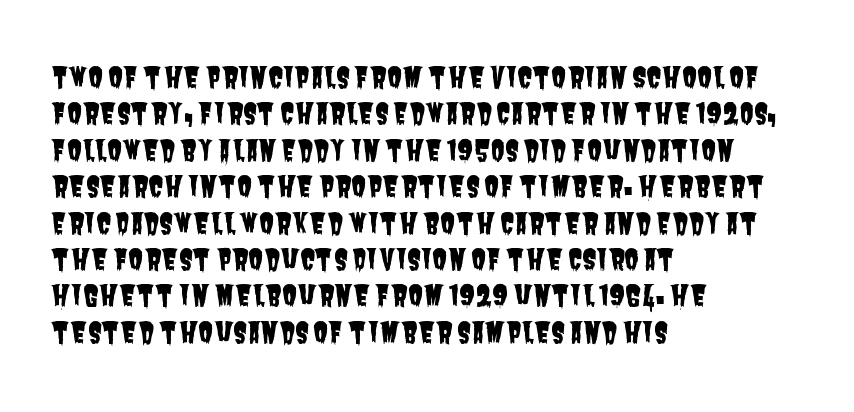
The image shows 28 px condensed sans-serif type; set left-aligned, normal line spacing (1.3x), normal letter spacing, not underlined; low stroke contrast and a large x-height.
